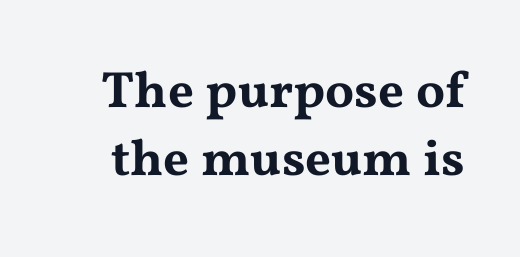
The image shows 51 px wide serif type, upright; set normal line spacing (1.33x), normal letter spacing, not underlined; medium stroke contrast and a medium x-height.
